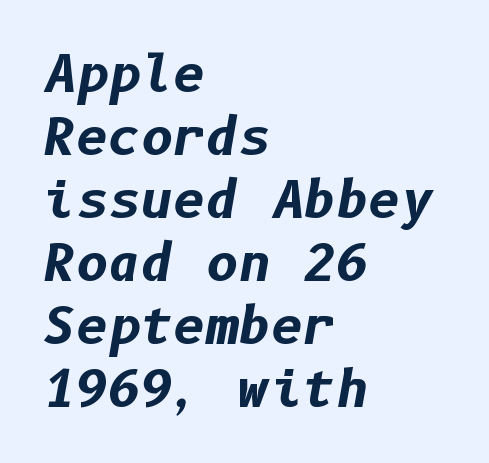
In CSS terms this would be text-align: left. What stands out about the letter spacing? Nothing — it is the standard amount. Type without underlining. Notice how thick the strokes are: this is what a full bold looks like. Does the leading feel generous? No, just average.
